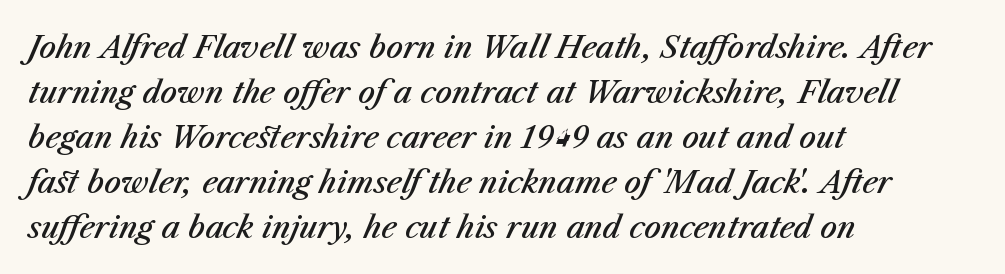
Q: Is the text bold? A: Semi-bold.
Q: Is the text italic (slanted)? A: Yes, it leans right by about 23 degrees.
Q: Is the text underlined? A: No.
Q: How is the paragraph aligned? A: Left-aligned.
Q: Is the spacing between letters normal or unusually wide? A: Normal.
Q: Is the spacing between lines tight, normal or loose? A: Normal.
Q: Width (condensed, normal, or wide)? A: Normal.
Q: Stroke contrast? A: Medium.
Q: x-height? A: Medium.
Q: Monospaced? A: No.
